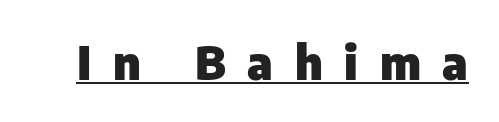
Each glyph is drawn with heavy, bold strokes. The lettering stays uniformly vertical, giving the passage a roman look. The face used here is proportionally spaced, like ordinary book or web type. In designer terms, the underline attribute is active on this setting.
